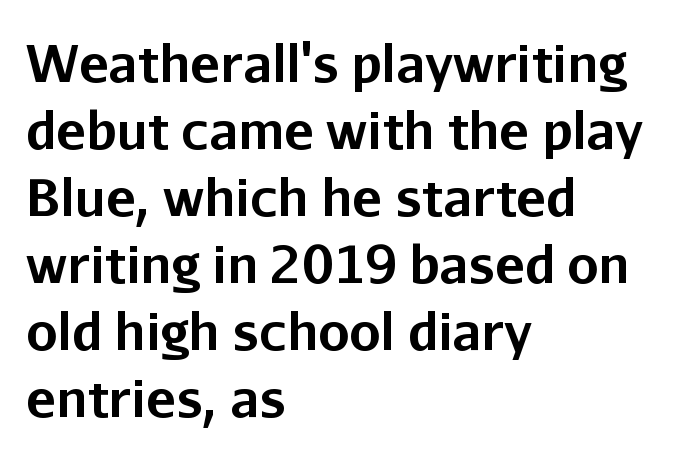
Q: Is the text bold? A: Yes.
Q: Is the text italic (slanted)? A: No, it is upright.
Q: Is the typeface a serif or a sans-serif typeface? A: Sans-serif.
Q: Is the text underlined? A: No.
Q: How is the paragraph aligned? A: Left-aligned.
Q: Is the spacing between letters normal or unusually wide? A: Normal.
Q: Is the spacing between lines tight, normal or loose? A: Normal.
Q: Width (condensed, normal, or wide)? A: Normal.
Q: Stroke contrast? A: Low.
Q: x-height? A: Medium.
Q: Monospaced? A: No.
